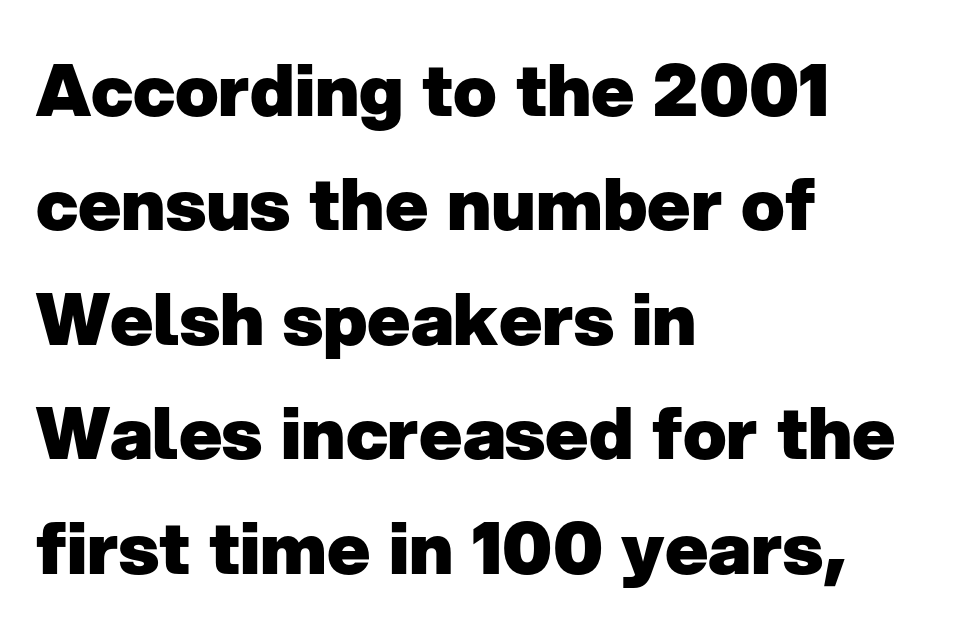
Q: Is the text bold? A: Yes.
Q: Is the text italic (slanted)? A: No, it is upright.
Q: Is the typeface a serif or a sans-serif typeface? A: Sans-serif.
Q: Is the text underlined? A: No.
Q: How is the paragraph aligned? A: Left-aligned.
Q: Is the spacing between letters normal or unusually wide? A: Normal.
Q: Is the spacing between lines tight, normal or loose? A: Normal.
Q: Width (condensed, normal, or wide)? A: Normal.
Q: Stroke contrast? A: Low.
Q: x-height? A: Medium.
Q: Monospaced? A: No.
